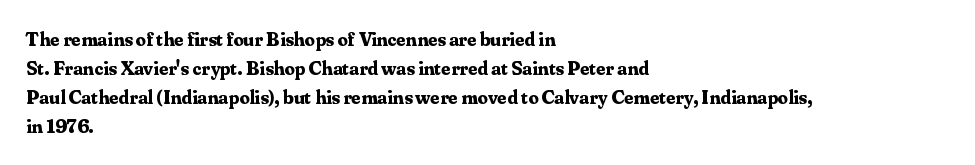
Style check: upright. The block of text has a typical density, with ordinary space between rows. The words here are not underlined. The paragraph shown leans on its left margin. The gaps between neighbouring characters are ordinary and unremarkable.
